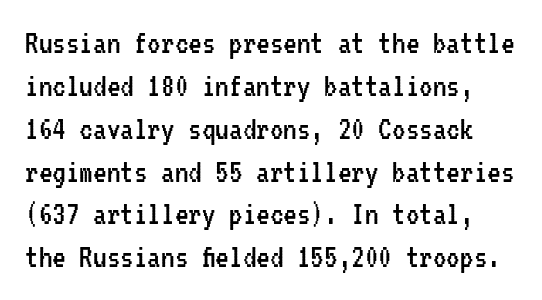
Q: Is the text bold? A: No.
Q: Is the text italic (slanted)? A: No, it is upright.
Q: Is the typeface a serif or a sans-serif typeface? A: Sans-serif.
Q: Is the text underlined? A: No.
Q: Is the spacing between letters normal or unusually wide? A: Normal.
Q: Is the spacing between lines tight, normal or loose? A: Normal.
Q: Width (condensed, normal, or wide)? A: Condensed.
Q: Stroke contrast? A: Low.
Q: x-height? A: Medium.
Q: Monospaced? A: Yes.
